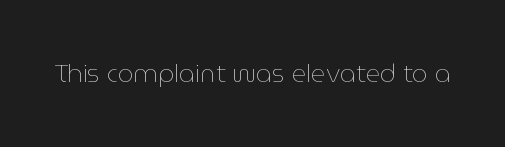
{"italic": "no", "bold": "no", "underline": "no", "letter_spacing": "normal", "letter_spacing_em": 0.0, "glyph_px": 25}
